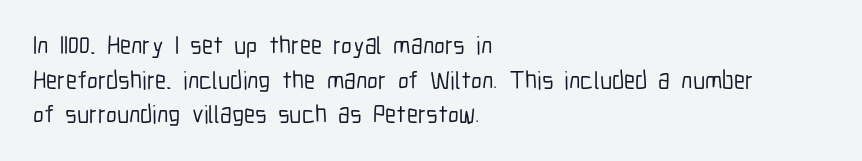
Q: Is the text italic (slanted)? A: No, it is upright.
Q: Is the text underlined? A: No.
Q: How is the paragraph aligned? A: Left-aligned.
Q: Is the spacing between letters normal or unusually wide? A: Normal.
Q: Is the spacing between lines tight, normal or loose? A: Normal.
